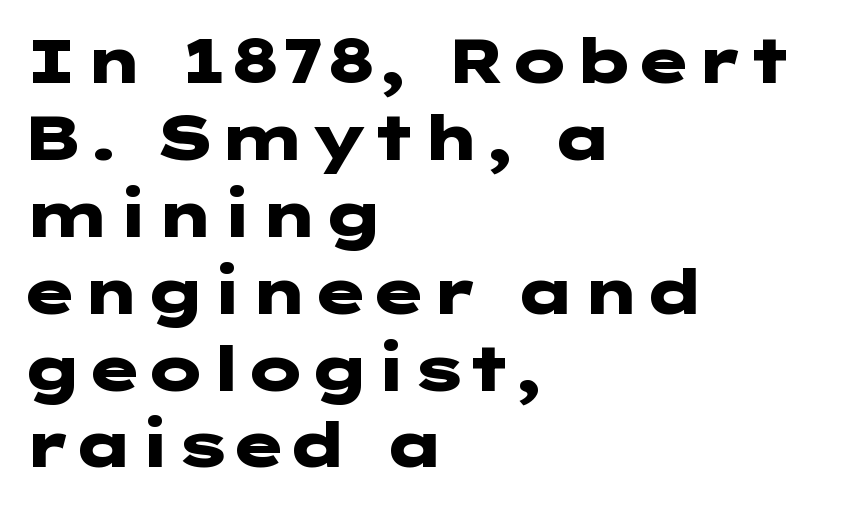
Check under the words: just untouched page. The characters display no serif detailing; their extremities are plain. Plenty of ink on the page — the face is bold. These lines keep a tight, regular rhythm from letter to letter.
